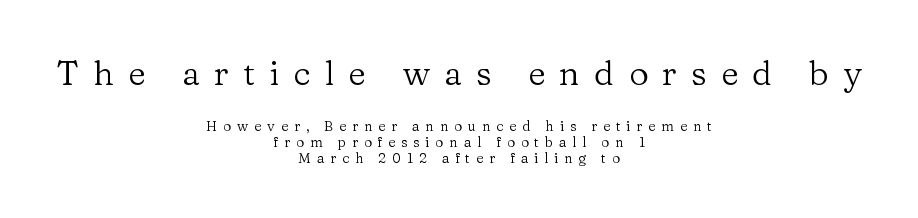
Q: Is the text bold? A: No.
Q: Is the text italic (slanted)? A: No, it is upright.
Q: Is the typeface a serif or a sans-serif typeface? A: Serif.
Q: Is the text underlined? A: No.
Q: How is the paragraph aligned? A: Centered.
Q: Is the spacing between letters normal or unusually wide? A: Unusually wide.
Q: Is the spacing between lines tight, normal or loose? A: Tight.
Q: Which block of text is set in a larger size, the first (top) or the second (bottom)? A: The first (top) one.
Q: Width (condensed, normal, or wide)? A: Normal.
Q: Stroke contrast? A: Low.
Q: x-height? A: Medium.
Q: Monospaced? A: No.
